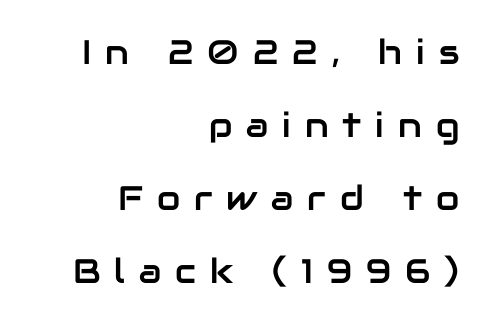
Q: Is the text italic (slanted)? A: No, it is upright.
Q: Is the typeface a serif or a sans-serif typeface? A: Sans-serif.
Q: Is the text underlined? A: No.
Q: How is the paragraph aligned? A: Right-aligned.
Q: Is the spacing between letters normal or unusually wide? A: Unusually wide.
Q: Is the spacing between lines tight, normal or loose? A: Loose.
Q: Width (condensed, normal, or wide)? A: Normal.
Q: Stroke contrast? A: Low.
Q: x-height? A: Medium.
Q: Monospaced? A: No.
